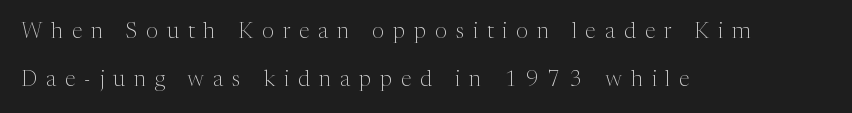
Type without underlining. Vertical stems look standard width or narrower in stroke. The type is letterspaced generously, with wide tracking. The passage is arranged the way most books set body copy — flush left.
